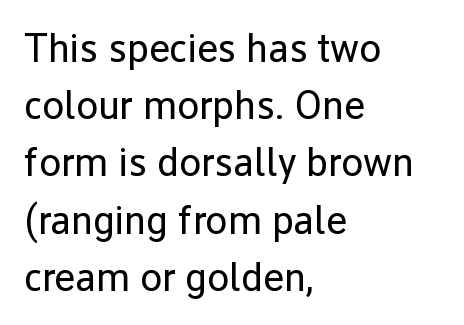
Q: Is the text bold? A: No.
Q: Is the text italic (slanted)? A: No, it is upright.
Q: Is the typeface a serif or a sans-serif typeface? A: Sans-serif.
Q: Is the text underlined? A: No.
Q: How is the paragraph aligned? A: Left-aligned.
Q: Is the spacing between letters normal or unusually wide? A: Normal.
Q: Is the spacing between lines tight, normal or loose? A: Normal.
Q: Width (condensed, normal, or wide)? A: Normal.
Q: Stroke contrast? A: Low.
Q: x-height? A: Medium.
Q: Monospaced? A: No.
